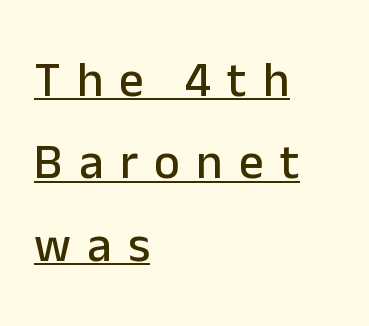
No feet cap the strokes, marking this as sans-serif type. Students, observe the line beneath the letters — that is underlining. Loose tracking; the words dissolve into strings of separated letters. Evenly set lines give the paragraph a standard silhouette. Ascenders rise straight up at ninety degrees.
